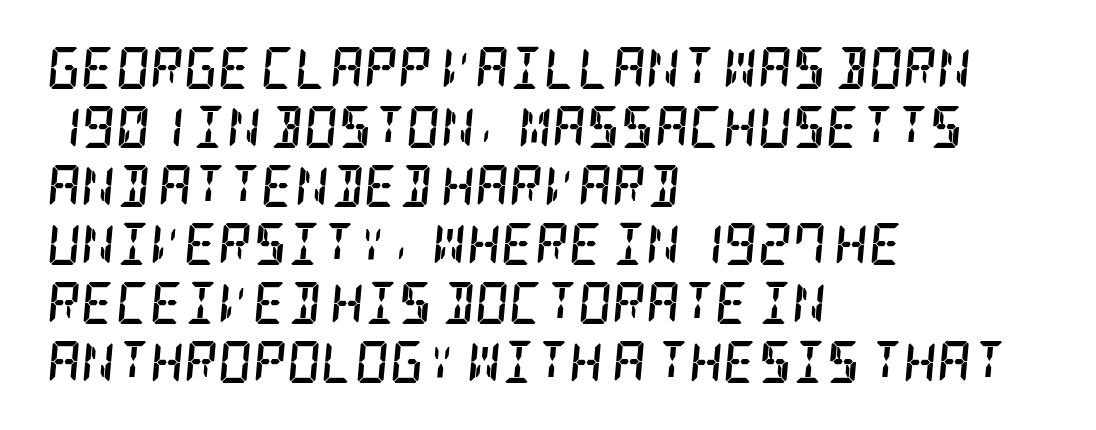
Characters follow at the spacing the type designer built in. In terms of weight, the rendering is a true, heavy bold. Letters rest on an invisible, unmarked baseline. Italic? Definitely — the glyphs are oblique. What kind of face is this? One with serifs. The paragraph shown leans on its left margin.
